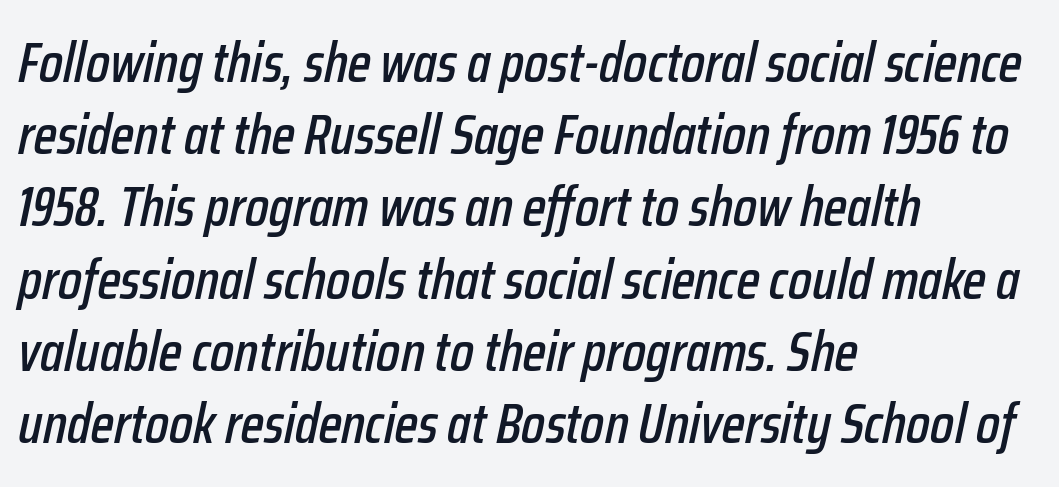
The rendering uses a moderate line-height, typical for paragraphs. Underline: absent. In CSS terms this would be text-align: left. Words appear dense and cohesive because spacing is normal. Designer's note — italics engaged. This sample has the flowing, uneven cadence of proportional lettering.
